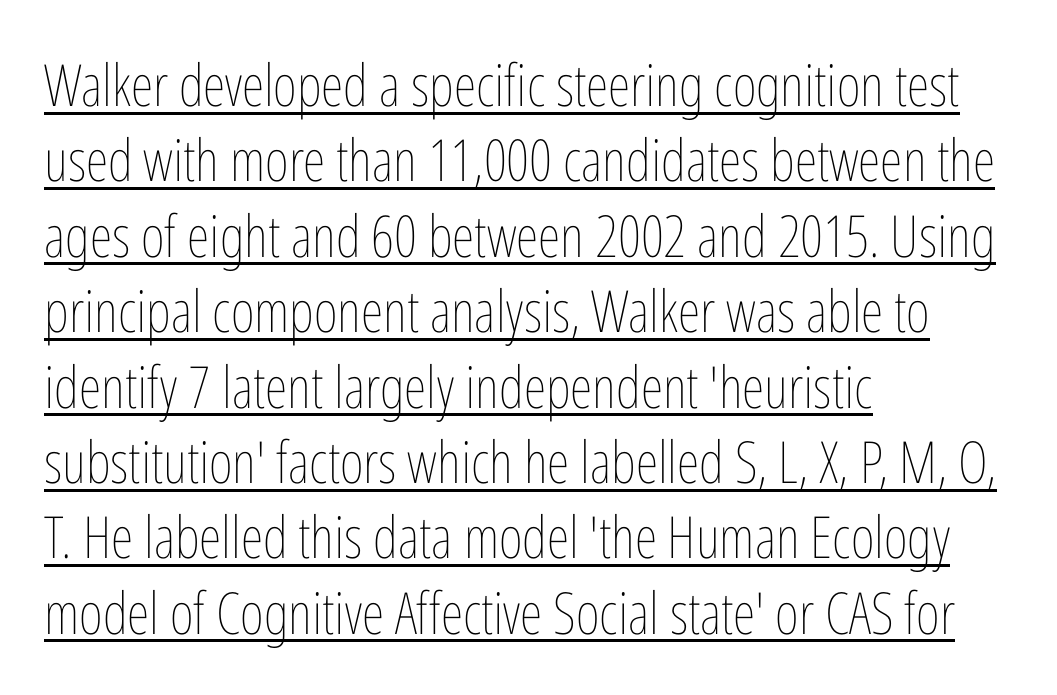
{"italic": "no", "bold": "no", "weight": "thin", "width": "condensed", "stroke_contrast": "low", "x_height": "medium", "monospaced": "no", "underline": "yes", "align": "left", "line_spacing": "normal", "line_spacing_ratio": 1.3, "letter_spacing": "normal", "letter_spacing_em": 0.0, "glyph_px": 58}
